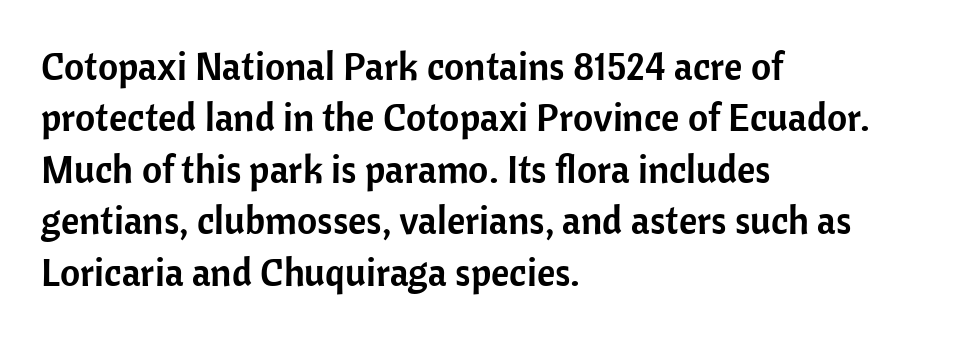
The image shows 39 px sans-serif type, upright; set left-aligned, normal line spacing (1.32x), normal letter spacing, not underlined; low stroke contrast and a medium x-height.
